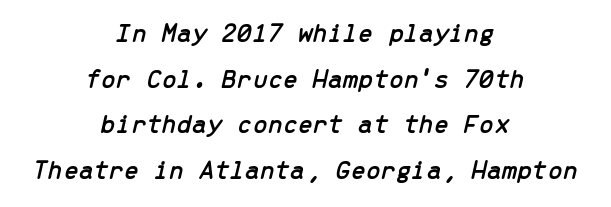
{"italic": "yes", "lean": "right", "slant_degrees": 13, "underline": "no", "align": "center", "line_spacing": "normal", "line_spacing_ratio": 1.69, "letter_spacing": "normal", "letter_spacing_em": 0.0, "glyph_px": 27}
